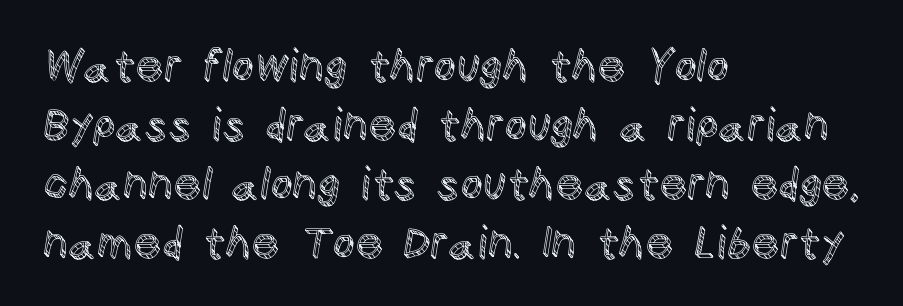
This sample has the flowing, uneven cadence of proportional lettering. Horizontal alignment here is leftward, the default for most running prose. Any mark beneath the type? The region is blank. Students, note that the glyphs here touch the page at normal intervals. Line spacing here is normal.
